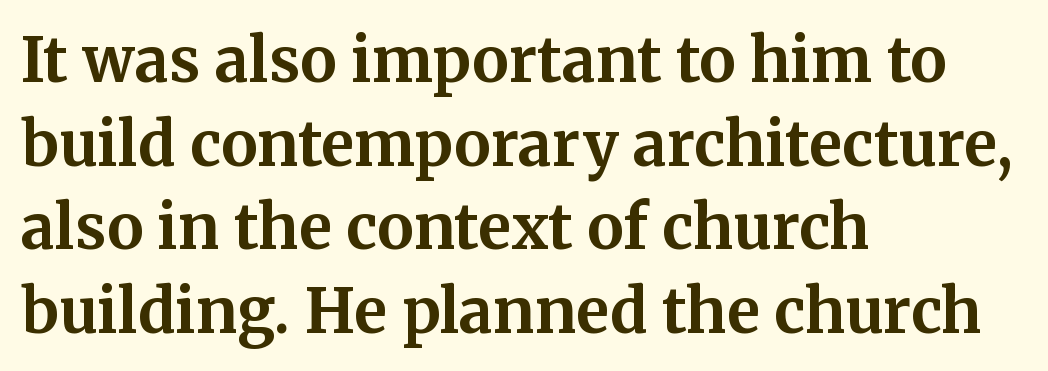
Q: Is the text bold? A: Yes.
Q: Is the text italic (slanted)? A: No, it is upright.
Q: Is the typeface a serif or a sans-serif typeface? A: Serif.
Q: Is the text underlined? A: No.
Q: How is the paragraph aligned? A: Left-aligned.
Q: Is the spacing between letters normal or unusually wide? A: Normal.
Q: Is the spacing between lines tight, normal or loose? A: Normal.
Q: Width (condensed, normal, or wide)? A: Normal.
Q: Stroke contrast? A: Medium.
Q: x-height? A: Medium.
Q: Monospaced? A: No.
